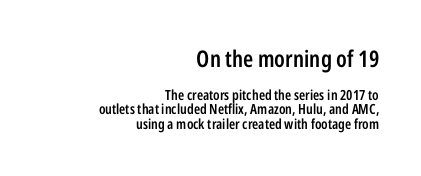
The lettering holds an erect, upright posture throughout. The gap between lines stays unmarked. The ragged edge is on the left, which tells us the setting is flush right. There is no visible air inserted between adjacent glyphs. The block sitting higher on the canvas is the one with enlarged characters. How heavy is the stroke? Medium-heavy — a semibold, shy of bold.
